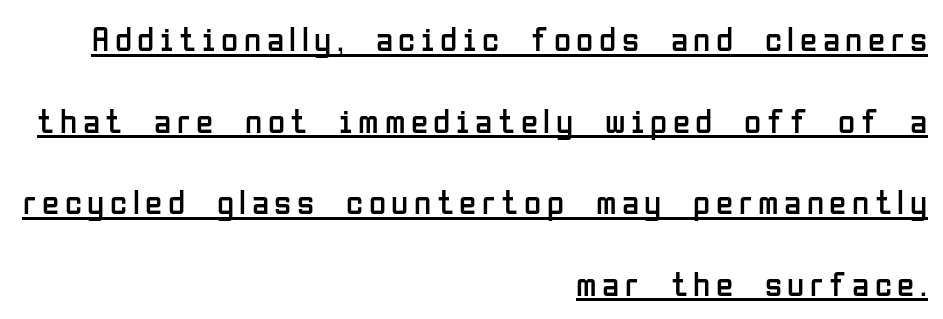
The image shows 35 px regular-weight, condensed sans-serif type, upright; set right-aligned, loose line spacing (2.33x), underlined; low stroke contrast and a medium x-height.
